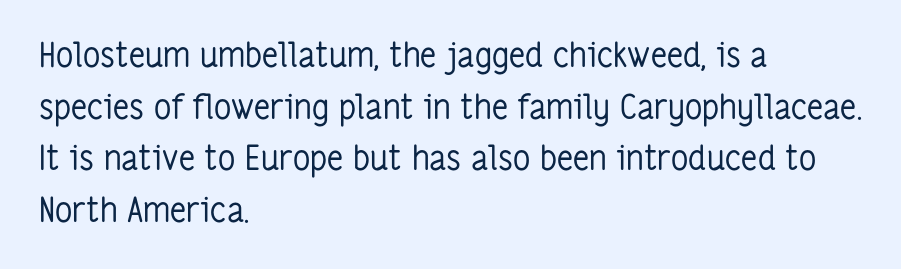
Q: Is the text bold? A: No.
Q: Is the text italic (slanted)? A: No, it is upright.
Q: Is the typeface a serif or a sans-serif typeface? A: Sans-serif.
Q: Is the text underlined? A: No.
Q: How is the paragraph aligned? A: Left-aligned.
Q: Is the spacing between letters normal or unusually wide? A: Normal.
Q: Is the spacing between lines tight, normal or loose? A: Normal.
Q: Width (condensed, normal, or wide)? A: Condensed.
Q: Stroke contrast? A: Low.
Q: x-height? A: Medium.
Q: Monospaced? A: No.
